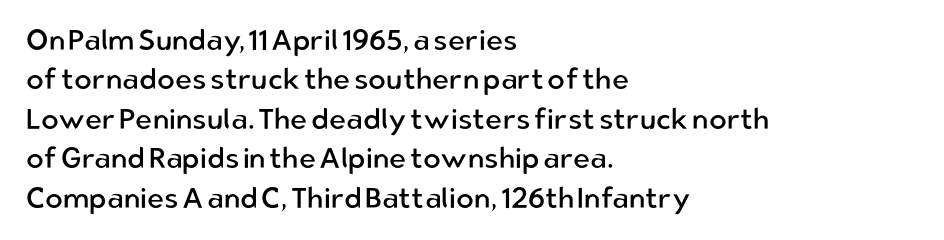
The image shows 29 px regular-weight sans-serif type, upright; set left-aligned, normal line spacing (1.36x), normal letter spacing, not underlined; low stroke contrast and a medium x-height.
